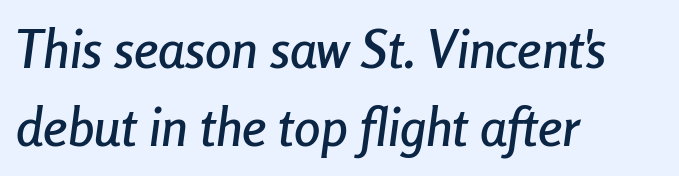
The image shows 53 px condensed type, italic (leaning right); set left-aligned, normal line spacing (1.48x), normal letter spacing, not underlined; low stroke contrast and a medium x-height.
